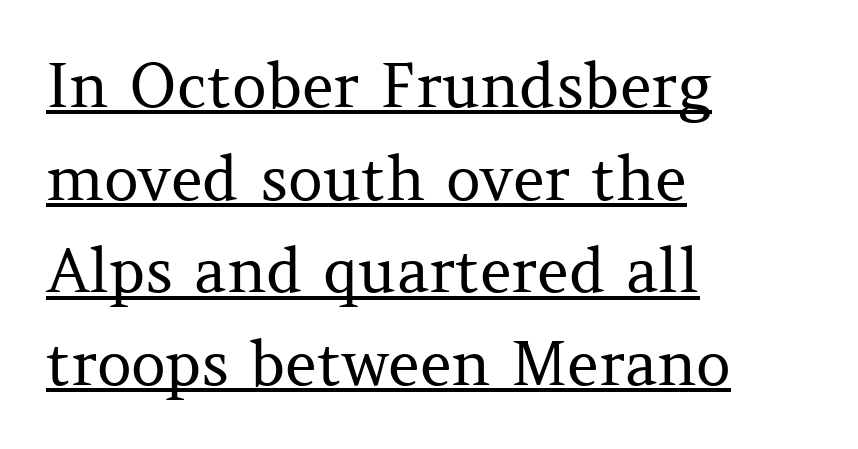
Q: Is the text bold? A: No.
Q: Is the text italic (slanted)? A: No, it is upright.
Q: Is the typeface a serif or a sans-serif typeface? A: Serif.
Q: Is the text underlined? A: Yes.
Q: How is the paragraph aligned? A: Left-aligned.
Q: Is the spacing between letters normal or unusually wide? A: Normal.
Q: Is the spacing between lines tight, normal or loose? A: Normal.
Q: Width (condensed, normal, or wide)? A: Normal.
Q: Stroke contrast? A: Medium.
Q: x-height? A: Medium.
Q: Monospaced? A: No.
